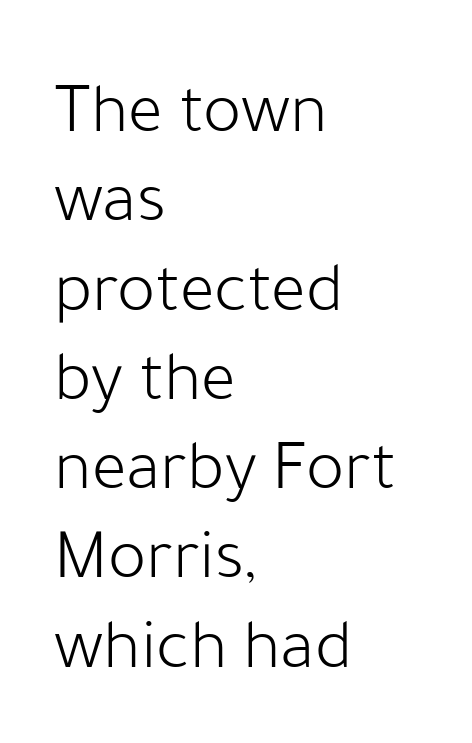
The image shows 72 px light sans-serif type, upright; set left-aligned, line spacing 1.24x, normal letter spacing, not underlined; low stroke contrast and a medium x-height.
